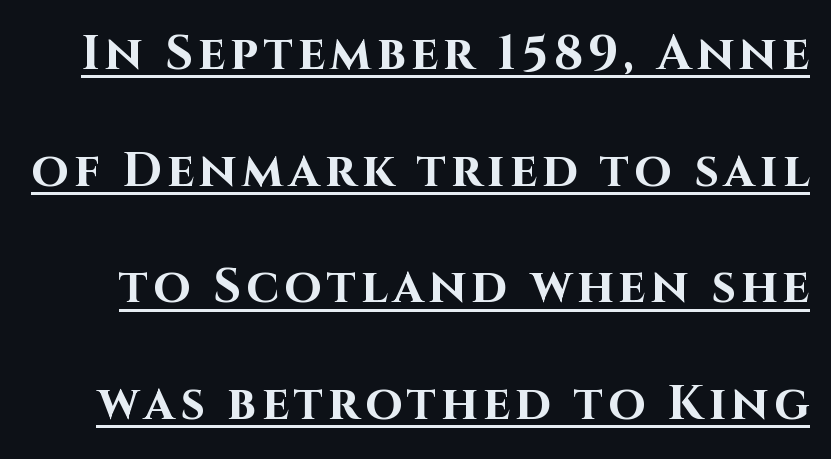
{"serif": "no", "italic": "no", "bold": "yes", "weight": "bold", "width": "normal", "stroke_contrast": "high", "x_height": "large", "monospaced": "no", "underline": "yes", "line_spacing": "loose", "line_spacing_ratio": 2.43, "glyph_px": 48}
